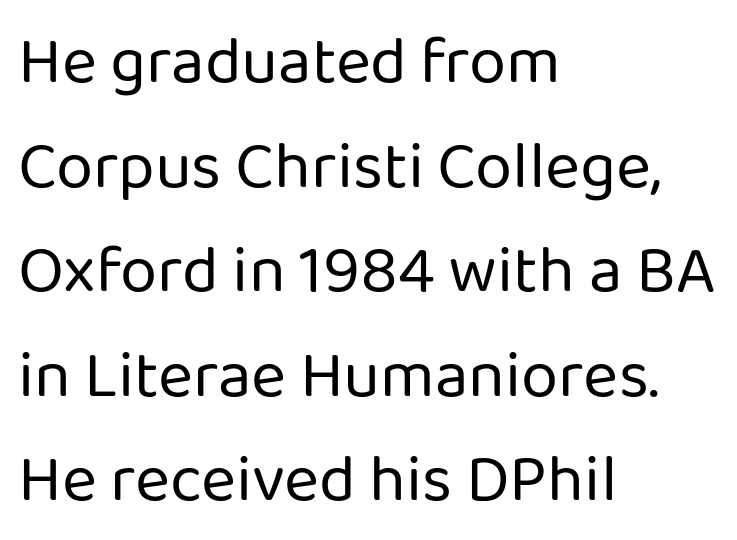
{"serif": "no", "italic": "no", "bold": "no", "weight": "regular", "width": "normal", "stroke_contrast": "low", "x_height": "medium", "monospaced": "no", "underline": "no", "align": "left", "line_spacing": "normal", "line_spacing_ratio": 1.56, "letter_spacing": "normal", "letter_spacing_em": 0.0, "glyph_px": 67}
